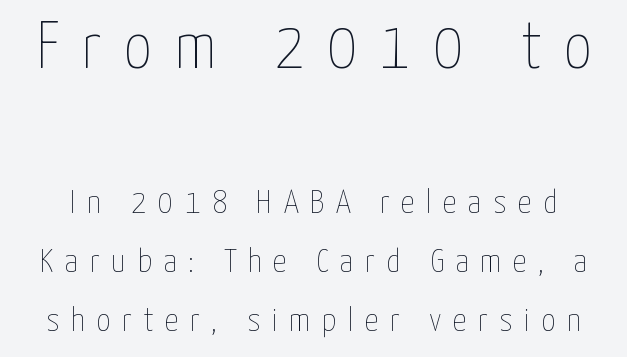
Q: Is the text bold? A: No.
Q: Is the text italic (slanted)? A: No, it is upright.
Q: Is the text underlined? A: No.
Q: Is the spacing between letters normal or unusually wide? A: Unusually wide.
Q: Which block of text is set in a larger size, the first (top) or the second (bottom)? A: The first (top) one.
Q: Width (condensed, normal, or wide)? A: Condensed.
Q: Stroke contrast? A: Low.
Q: x-height? A: Medium.
Q: Monospaced? A: No.
